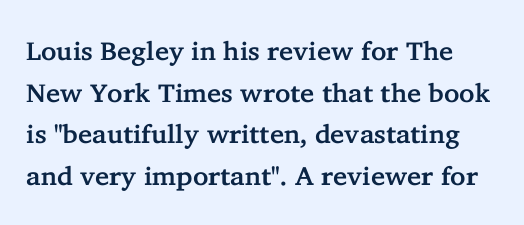
Q: Is the text italic (slanted)? A: No, it is upright.
Q: Is the text underlined? A: No.
Q: Is the spacing between letters normal or unusually wide? A: Normal.
Q: Is the spacing between lines tight, normal or loose? A: Normal.
